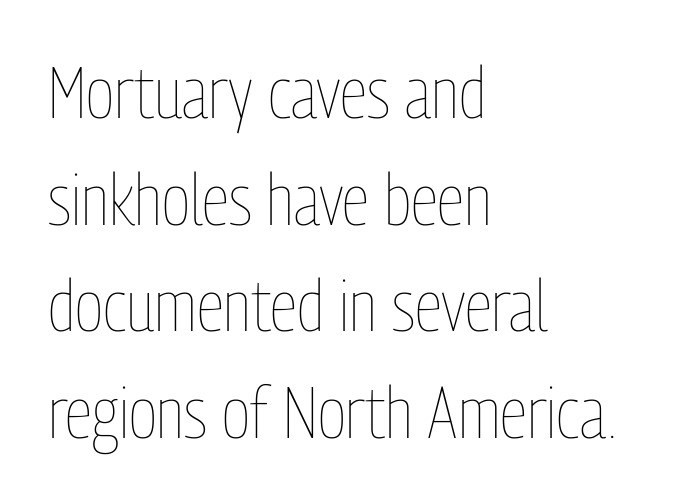
Descender tails drop into unmarked territory. The tracking reads as untouched default to a designer's eye. The strokes are not fattened; the text isn't bold. The passage shown stacks its lines at a standard gap. A typesetter would call this proportional, since set widths differ per character.
